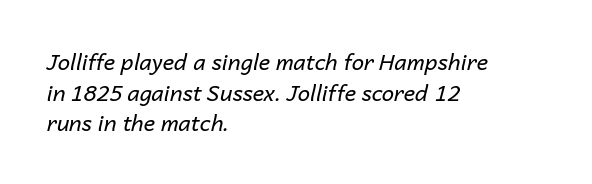
The image shows 22 px text type, italic (leaning right); set left-aligned, normal line spacing (1.39x), normal letter spacing, not underlined.
